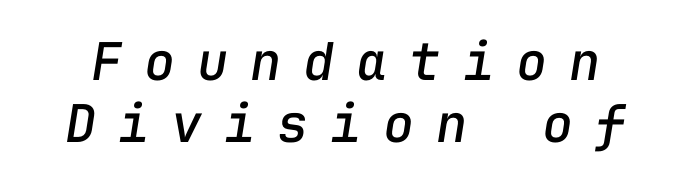
{"italic": "yes", "lean": "right", "slant_degrees": 9, "width": "normal", "stroke_contrast": "low", "x_height": "medium", "monospaced": "yes", "underline": "no", "line_spacing_ratio": 1.2, "letter_spacing": "wide", "letter_spacing_em": 0.42, "glyph_px": 52}
